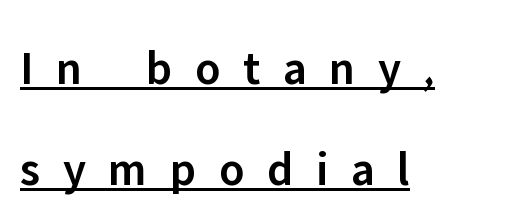
Q: Is the text bold? A: Semi-bold.
Q: Is the text italic (slanted)? A: No, it is upright.
Q: Is the typeface a serif or a sans-serif typeface? A: Sans-serif.
Q: Is the text underlined? A: Yes.
Q: How is the paragraph aligned? A: Left-aligned.
Q: Is the spacing between letters normal or unusually wide? A: Unusually wide.
Q: Is the spacing between lines tight, normal or loose? A: Loose.
Q: Width (condensed, normal, or wide)? A: Normal.
Q: Stroke contrast? A: Low.
Q: x-height? A: Medium.
Q: Monospaced? A: No.
